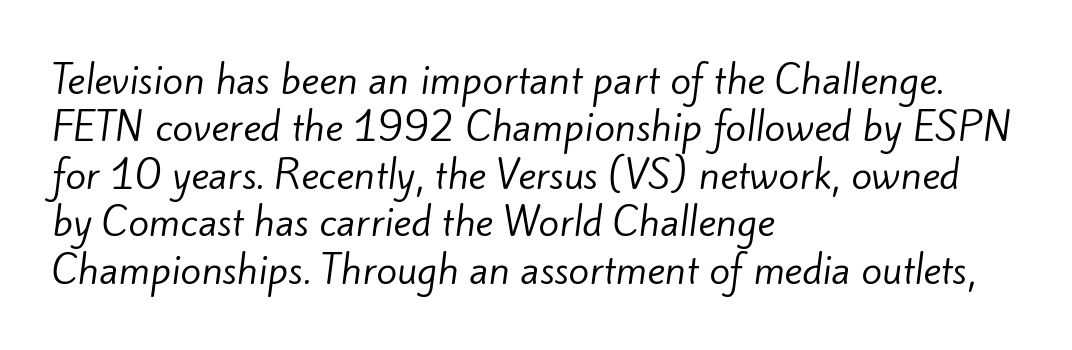
Q: Is the text bold? A: No.
Q: Is the typeface a serif or a sans-serif typeface? A: Sans-serif.
Q: Is the text underlined? A: No.
Q: How is the paragraph aligned? A: Left-aligned.
Q: Is the spacing between letters normal or unusually wide? A: Normal.
Q: Is the spacing between lines tight, normal or loose? A: Normal.
Q: Width (condensed, normal, or wide)? A: Normal.
Q: Stroke contrast? A: Low.
Q: x-height? A: Small.
Q: Monospaced? A: No.
